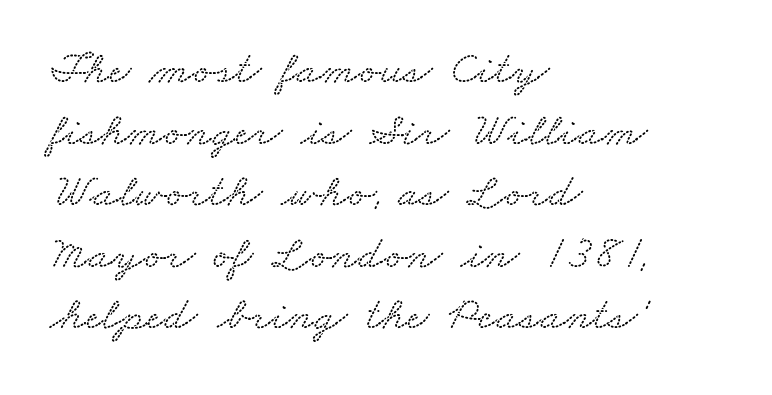
Q: Is the typeface a serif or a sans-serif typeface? A: Serif.
Q: Is the text underlined? A: No.
Q: How is the paragraph aligned? A: Left-aligned.
Q: Is the spacing between letters normal or unusually wide? A: Normal.
Q: Is the spacing between lines tight, normal or loose? A: Normal.
Q: Width (condensed, normal, or wide)? A: Wide.
Q: Stroke contrast? A: Medium.
Q: x-height? A: Small.
Q: Monospaced? A: No.
